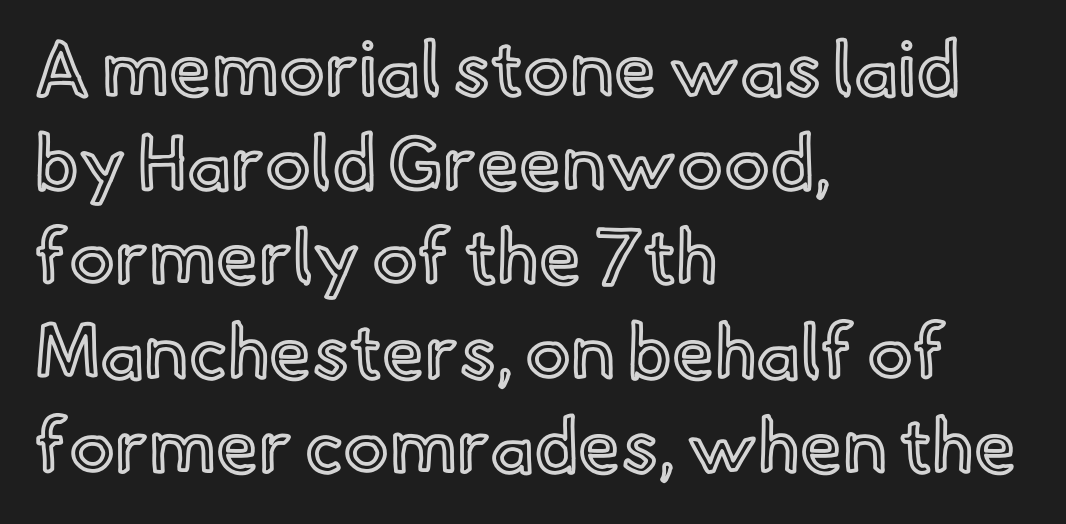
A typesetter would call this proportional, since set widths differ per character. Reading down the block, your eye returns to a fixed left position each line. The glyphs are unaccompanied by any horizontal stroke below them. Short note: letters normally spaced.
